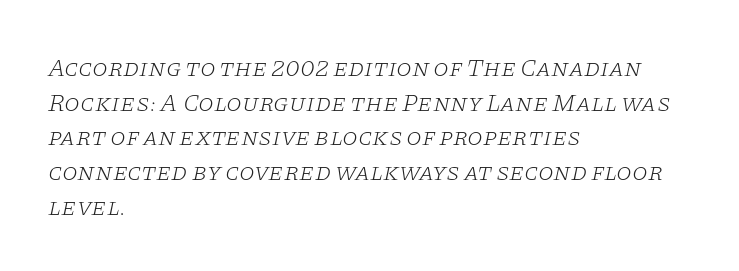
{"italic": "yes", "lean": "right", "slant_degrees": 11, "bold": "no", "underline": "no", "align": "left", "line_spacing": "normal", "line_spacing_ratio": 1.39, "letter_spacing": "normal", "letter_spacing_em": 0.0, "glyph_px": 25}
